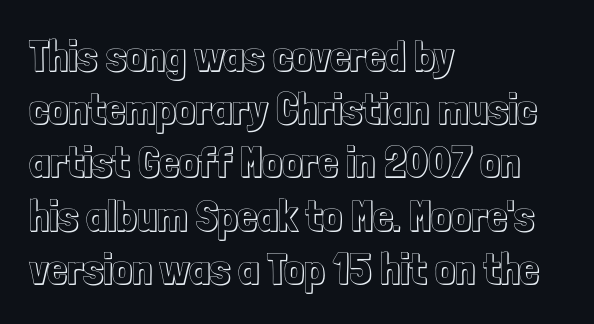
The image shows 44 px condensed type, upright; set left-aligned, line spacing 1.21x, normal letter spacing, not underlined; a medium x-height.
